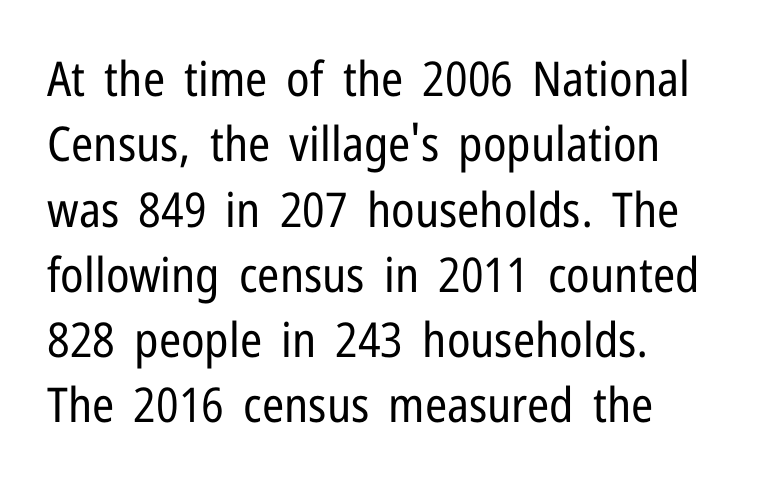
Q: Is the text bold? A: No.
Q: Is the text italic (slanted)? A: No, it is upright.
Q: Is the typeface a serif or a sans-serif typeface? A: Sans-serif.
Q: Is the text underlined? A: No.
Q: Is the spacing between letters normal or unusually wide? A: Normal.
Q: Is the spacing between lines tight, normal or loose? A: Normal.
Q: Width (condensed, normal, or wide)? A: Condensed.
Q: Stroke contrast? A: Low.
Q: x-height? A: Medium.
Q: Monospaced? A: No.
